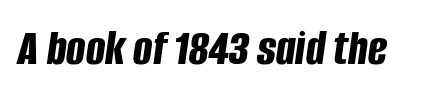
The image shows 51 px bold, condensed type, italic (leaning right); set normal letter spacing, not underlined; low stroke contrast and a large x-height.
